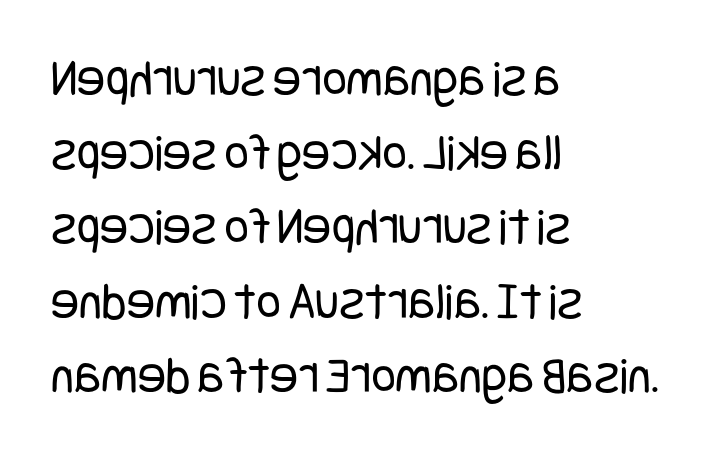
The image shows 53 px regular-weight, condensed sans-serif type, upright; set left-aligned, normal line spacing (1.4x), normal letter spacing, not underlined; low stroke contrast and a large x-height.
